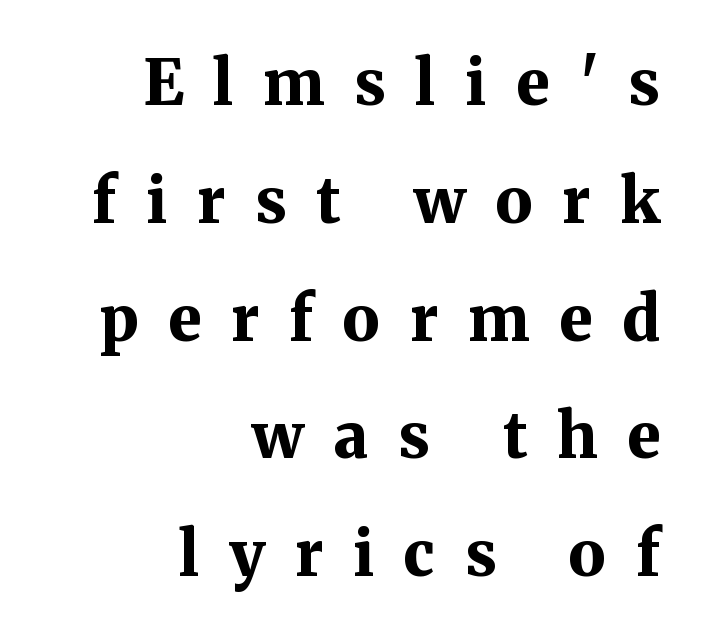
Q: Is the text bold? A: Yes.
Q: Is the text italic (slanted)? A: No, it is upright.
Q: Is the typeface a serif or a sans-serif typeface? A: Serif.
Q: Is the text underlined? A: No.
Q: How is the paragraph aligned? A: Right-aligned.
Q: Is the spacing between letters normal or unusually wide? A: Unusually wide.
Q: Is the spacing between lines tight, normal or loose? A: Loose.
Q: Width (condensed, normal, or wide)? A: Normal.
Q: Stroke contrast? A: Medium.
Q: x-height? A: Medium.
Q: Monospaced? A: No.
